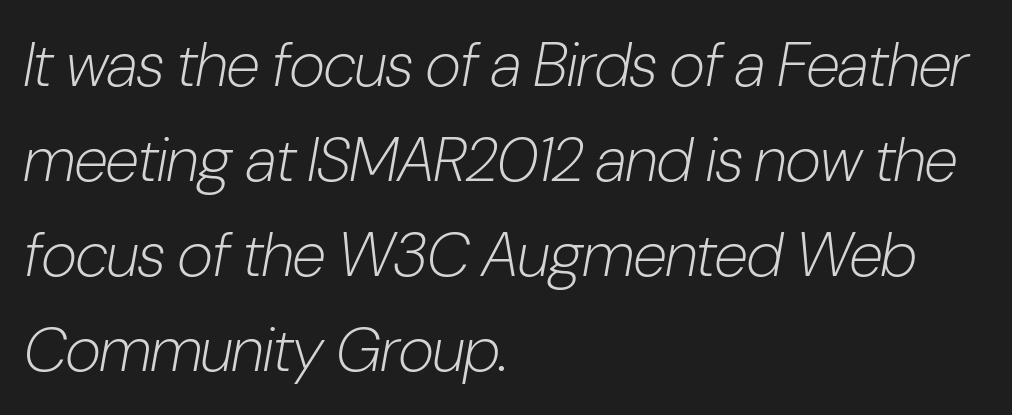
{"italic": "yes", "lean": "right", "slant_degrees": 10, "bold": "no", "weight": "light", "width": "condensed", "stroke_contrast": "low", "x_height": "medium", "monospaced": "no", "underline": "no", "align": "left", "line_spacing": "normal", "line_spacing_ratio": 1.53, "letter_spacing": "normal", "letter_spacing_em": 0.0, "glyph_px": 62}
